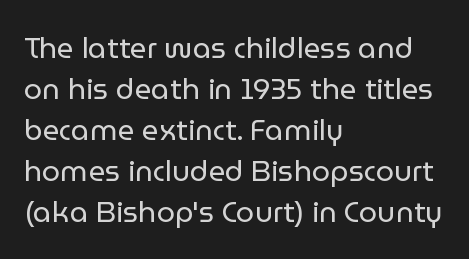
Stroke mass is kept to a normal reading level or below. Summary of vertical rhythm: regular, with standard interline spacing. The letterforms sit shoulder to shoulder at normal distance. Do the characters align in a grid? No, the font is proportional. Unlike a traditional serif, this face leaves its strokes unadorned. Italic? Not at all — the glyphs are vertical.
